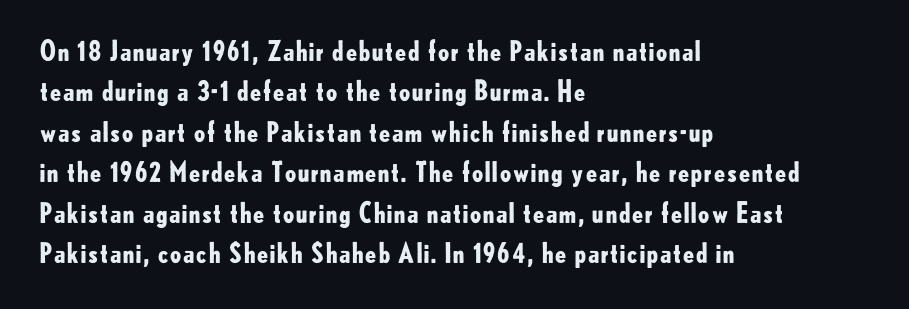
{"italic": "no", "bold": "yes", "underline": "no", "align": "left", "line_spacing": "normal", "line_spacing_ratio": 1.5, "letter_spacing": "normal", "letter_spacing_em": 0.0, "glyph_px": 27}
